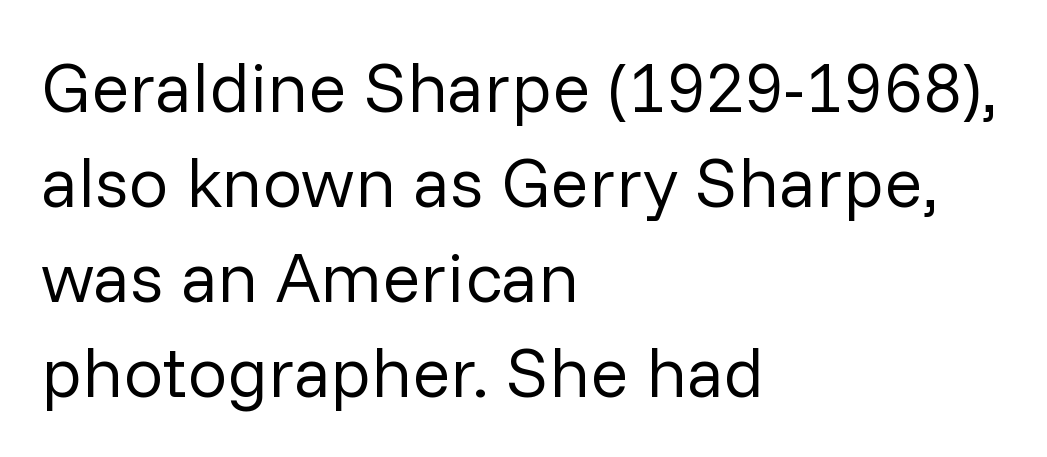
Q: Is the text bold? A: No.
Q: Is the text italic (slanted)? A: No, it is upright.
Q: Is the typeface a serif or a sans-serif typeface? A: Sans-serif.
Q: Is the text underlined? A: No.
Q: How is the paragraph aligned? A: Left-aligned.
Q: Is the spacing between letters normal or unusually wide? A: Normal.
Q: Is the spacing between lines tight, normal or loose? A: Normal.
Q: Width (condensed, normal, or wide)? A: Normal.
Q: Stroke contrast? A: Low.
Q: x-height? A: Medium.
Q: Monospaced? A: No.
